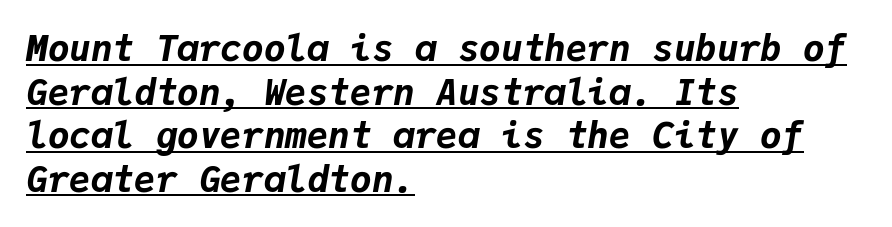
This sample uses an oblique cut, with every glyph tilted off the vertical. Inter-character spacing is left at the font's built-in metrics. In terms of weight, the rendering is a true, heavy bold. This sample has the even, mechanical cadence of fixed-width lettering. A rule runs beneath these lines of type.
